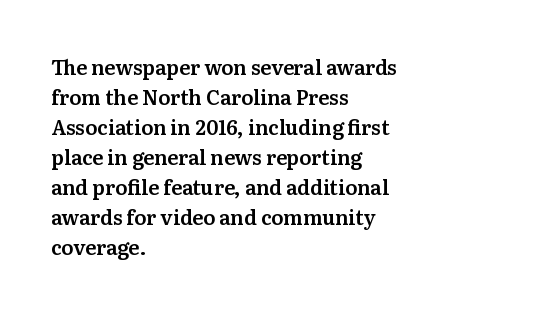
{"italic": "no", "underline": "no", "align": "left", "line_spacing": "normal", "line_spacing_ratio": 1.5, "letter_spacing": "normal", "letter_spacing_em": 0.0, "glyph_px": 20}
